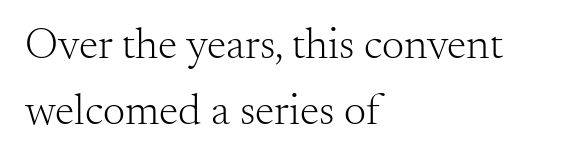
{"serif": "yes", "italic": "no", "bold": "no", "weight": "light", "width": "normal", "stroke_contrast": "medium", "x_height": "small", "monospaced": "no", "underline": "no", "align": "left", "line_spacing": "normal", "line_spacing_ratio": 1.51, "letter_spacing": "normal", "letter_spacing_em": 0.0, "glyph_px": 44}
